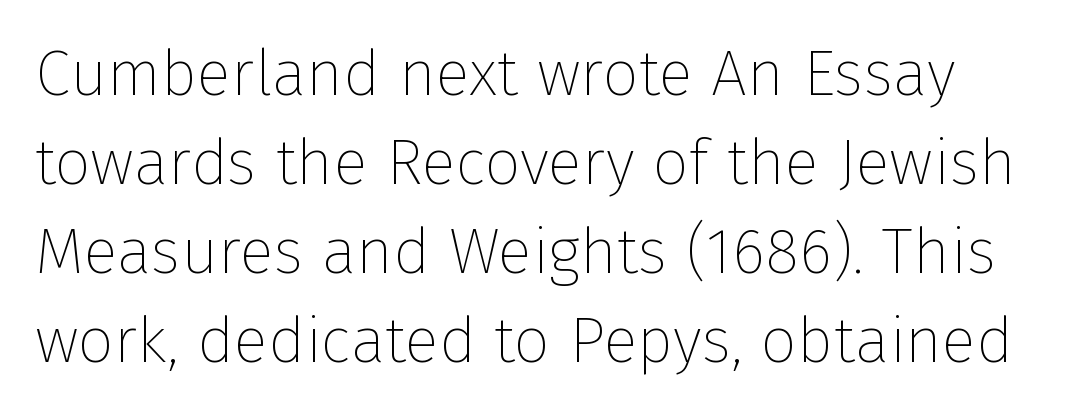
The image shows 64 px thin sans-serif type, upright; set normal line spacing (1.39x), normal letter spacing, not underlined; low stroke contrast and a medium x-height.
